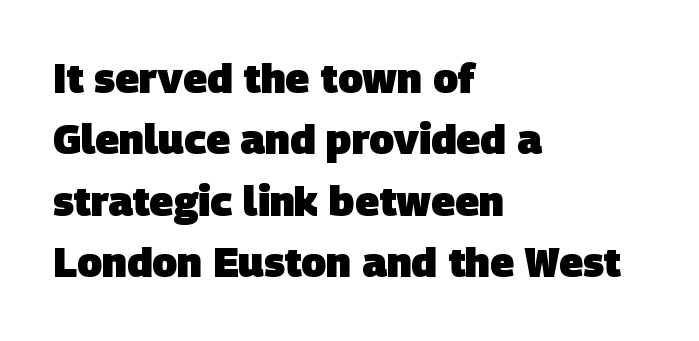
{"serif": "no", "bold": "yes", "weight": "heavy", "width": "normal", "stroke_contrast": "low", "x_height": "large", "monospaced": "no", "underline": "no", "align": "left", "line_spacing": "normal", "line_spacing_ratio": 1.5, "letter_spacing": "normal", "letter_spacing_em": 0.0, "glyph_px": 41}
